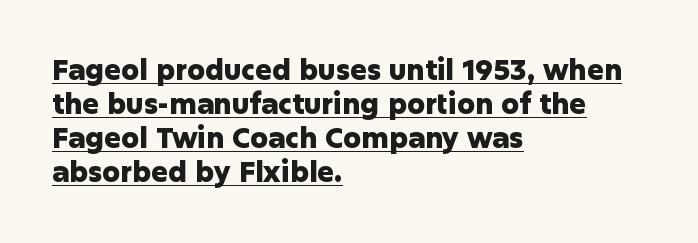
{"serif": "no", "italic": "no", "bold": "yes", "weight": "heavy", "width": "normal", "stroke_contrast": "low", "x_height": "medium", "monospaced": "no", "underline": "yes", "align": "left", "line_spacing_ratio": 1.22, "letter_spacing": "normal", "letter_spacing_em": 0.0, "glyph_px": 28}
